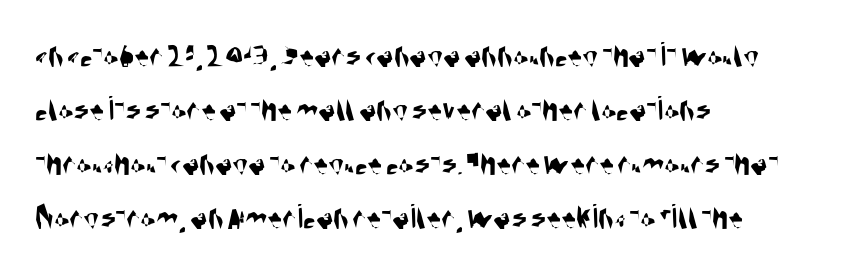
{"serif": "no", "width": "condensed", "stroke_contrast": "medium", "x_height": "large", "monospaced": "no", "underline": "no", "align": "left", "line_spacing": "normal", "line_spacing_ratio": 1.5, "letter_spacing": "normal", "letter_spacing_em": 0.0, "glyph_px": 36}
